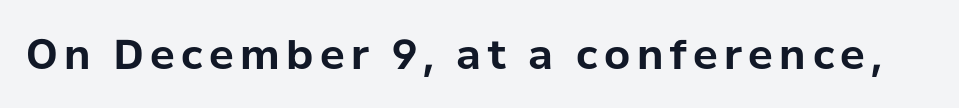
The image shows 41 px bold sans-serif type, upright; set not underlined; low stroke contrast and a medium x-height.
